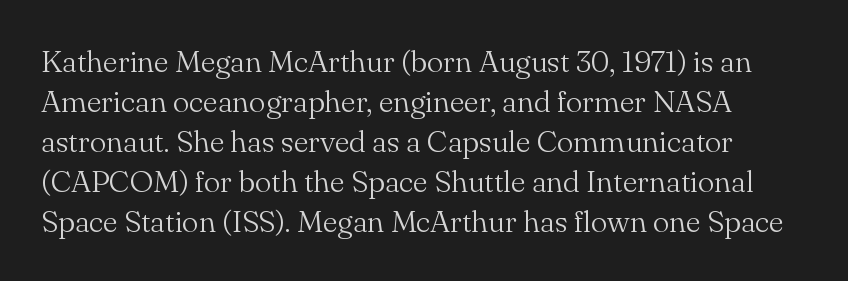
{"serif": "yes", "italic": "no", "bold": "no", "weight": "light", "width": "normal", "stroke_contrast": "medium", "x_height": "small", "monospaced": "no", "underline": "no", "line_spacing": "normal", "line_spacing_ratio": 1.29, "letter_spacing": "normal", "letter_spacing_em": 0.0, "glyph_px": 31}
